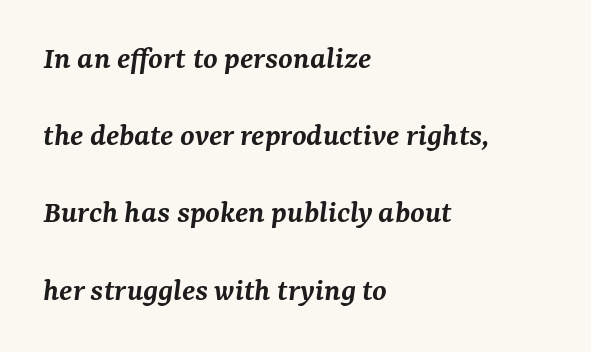
Tracking value appears to be zero — textbook default spacing. Reading down the block, your eye returns to a fixed left position each line. Look at the bottom of the vertical strokes: they flare into serifs here. A clean baseline with only descenders dipping below it. Stroke thickness is moderately raised; the sample reads as semibold. Proportional: the letters do not fall into vertical columns.
